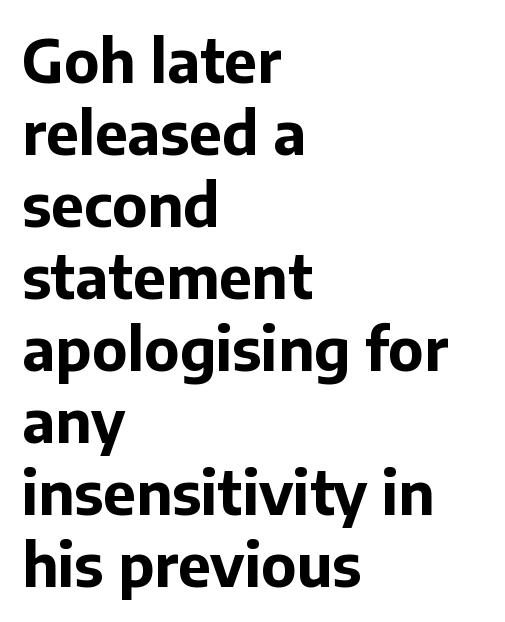
Q: Is the text bold? A: Yes.
Q: Is the text italic (slanted)? A: No, it is upright.
Q: Is the typeface a serif or a sans-serif typeface? A: Sans-serif.
Q: Is the text underlined? A: No.
Q: How is the paragraph aligned? A: Left-aligned.
Q: Is the spacing between letters normal or unusually wide? A: Normal.
Q: Width (condensed, normal, or wide)? A: Normal.
Q: Stroke contrast? A: Low.
Q: x-height? A: Medium.
Q: Monospaced? A: No.
